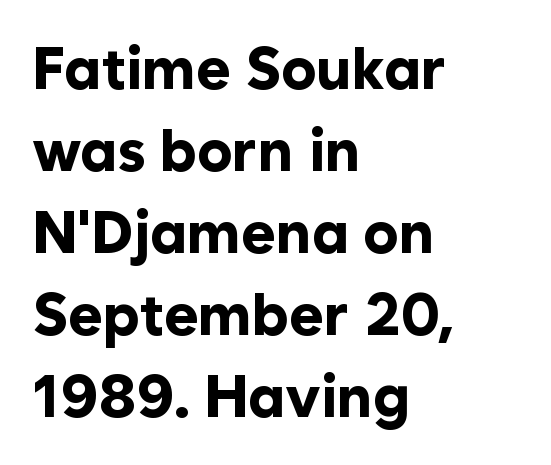
The letters stand straight up with perfectly vertical stems. Does extra space separate the letters? No, they use regular spacing. Plenty of ink on the page — the face is bold. Typographically, this falls in the sans-serif category.
